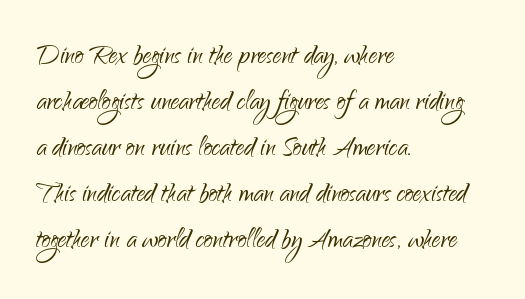
{"serif": "no", "bold": "no", "weight": "light", "width": "normal", "stroke_contrast": "low", "x_height": "small", "monospaced": "no", "underline": "no", "align": "left", "line_spacing": "normal", "line_spacing_ratio": 1.35, "letter_spacing": "normal", "letter_spacing_em": 0.0, "glyph_px": 34}
